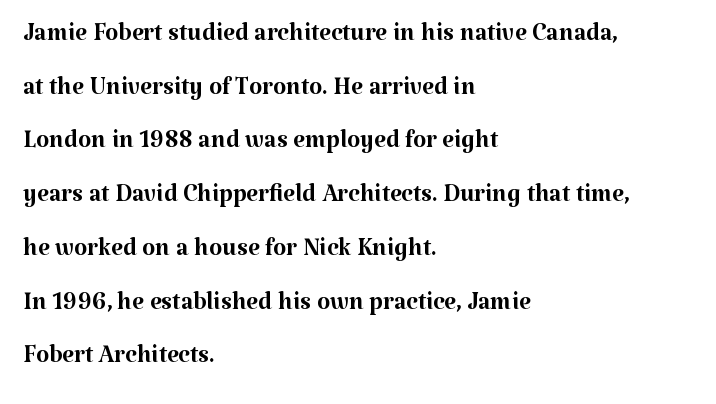
Compared with a typical body face, this is equally light or lighter still. The lines in this sample share a left origin and differ only in where they stop. The passage shown is typed in a proportional face where columns would drift. Descenders hang freely into open space. The letters stand upright; this is a roman face. Caption: standard tracking, unaltered.
